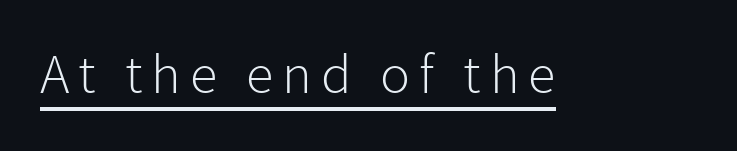
{"serif": "no", "italic": "no", "bold": "no", "weight": "light", "width": "normal", "stroke_contrast": "low", "x_height": "medium", "monospaced": "no", "underline": "yes", "glyph_px": 56}
